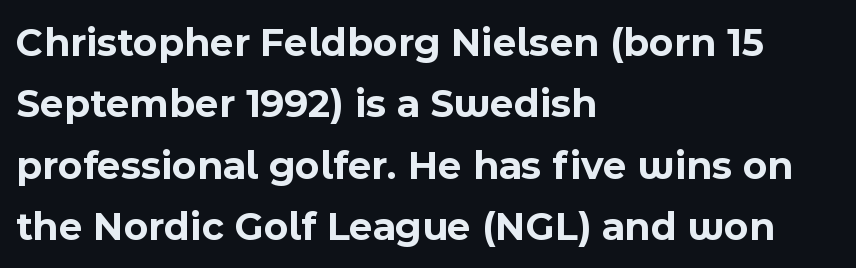
Q: Is the text bold? A: Yes.
Q: Is the text italic (slanted)? A: No, it is upright.
Q: Is the typeface a serif or a sans-serif typeface? A: Sans-serif.
Q: Is the text underlined? A: No.
Q: How is the paragraph aligned? A: Left-aligned.
Q: Is the spacing between letters normal or unusually wide? A: Normal.
Q: Is the spacing between lines tight, normal or loose? A: Normal.
Q: Width (condensed, normal, or wide)? A: Normal.
Q: x-height? A: Medium.
Q: Monospaced? A: No.
